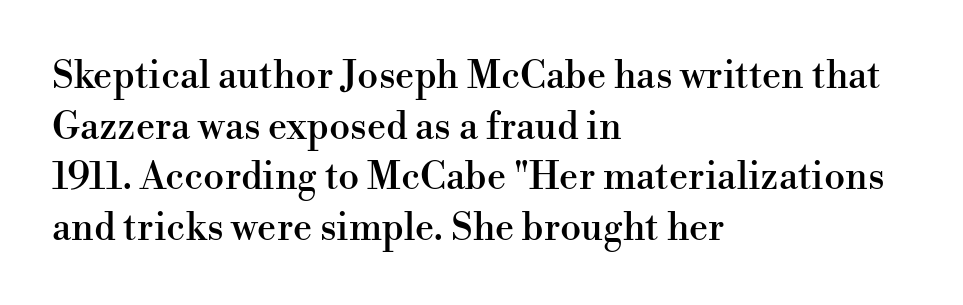
The image shows 38 px serif type, upright; set left-aligned, normal line spacing (1.33x), normal letter spacing, not underlined; high stroke contrast and a small x-height.
